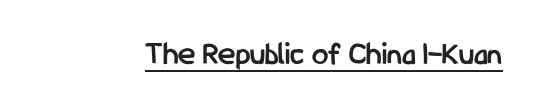
Q: Is the text bold? A: Yes.
Q: Is the text italic (slanted)? A: No, it is upright.
Q: Is the typeface a serif or a sans-serif typeface? A: Sans-serif.
Q: Is the text underlined? A: Yes.
Q: Is the spacing between letters normal or unusually wide? A: Normal.
Q: Width (condensed, normal, or wide)? A: Condensed.
Q: Stroke contrast? A: Low.
Q: x-height? A: Medium.
Q: Monospaced? A: No.
